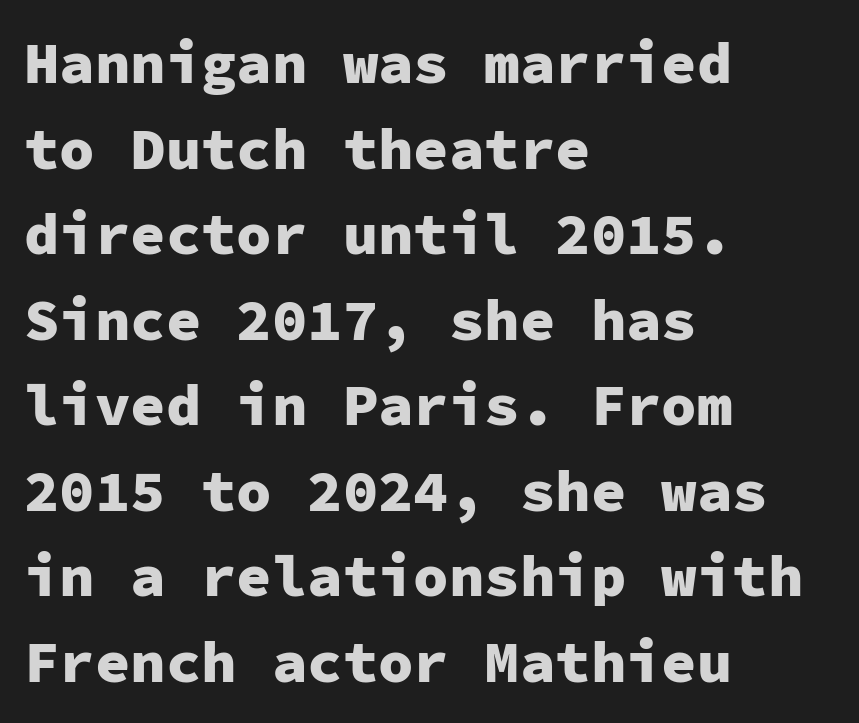
{"serif": "no", "italic": "no", "bold": "yes", "weight": "heavy", "width": "normal", "stroke_contrast": "low", "x_height": "medium", "monospaced": "yes", "underline": "no", "align": "left", "line_spacing": "normal", "line_spacing_ratio": 1.45, "letter_spacing": "normal", "letter_spacing_em": 0.0, "glyph_px": 59}
